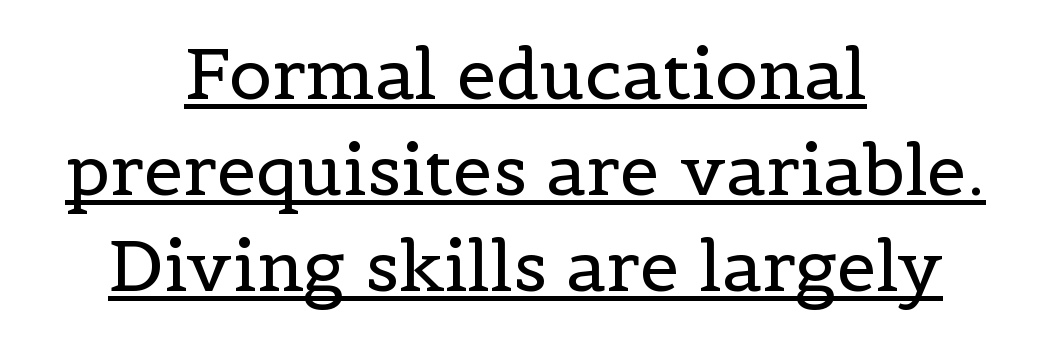
{"serif": "yes", "italic": "no", "bold": "no", "weight": "regular", "width": "normal", "x_height": "medium", "monospaced": "no", "underline": "yes", "align": "center", "line_spacing": "normal", "line_spacing_ratio": 1.35, "letter_spacing": "normal", "letter_spacing_em": 0.0, "glyph_px": 71}
